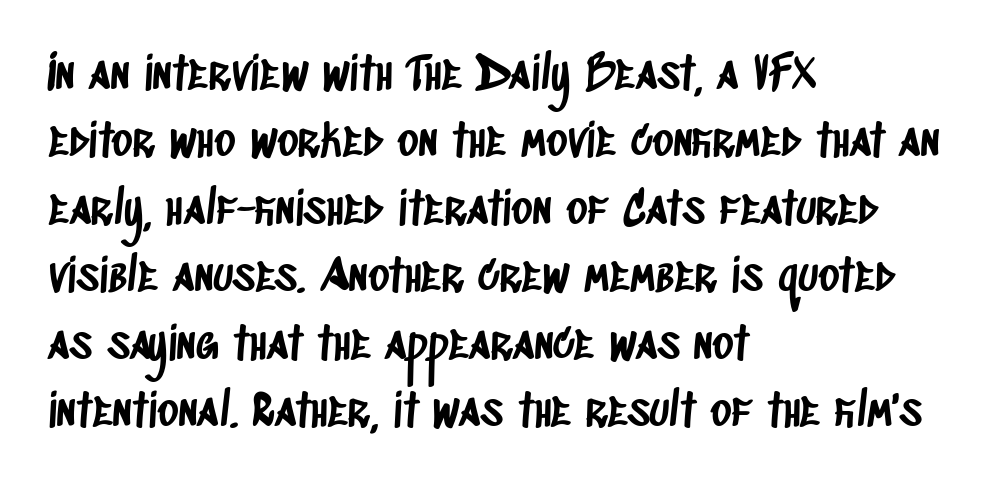
Looks like regular typesetting: each glyph gets only the width it needs. All the whitespace from short lines collects on the right. Summary of vertical rhythm: regular, with standard interline spacing. Note: no serifs on the glyphs.
